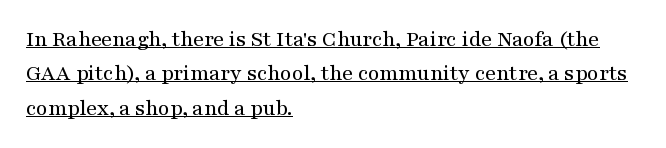
The image shows 22 px text type, upright; set left-aligned, normal line spacing (1.56x), normal letter spacing, underlined.
